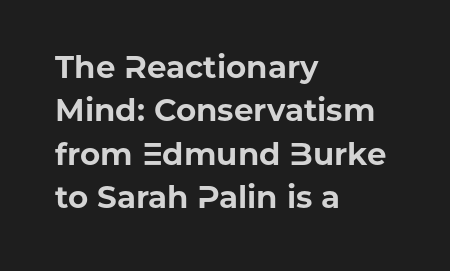
{"serif": "no", "italic": "no", "bold": "yes", "weight": "bold", "width": "normal", "stroke_contrast": "low", "x_height": "medium", "monospaced": "no", "underline": "no", "align": "left", "line_spacing": "normal", "line_spacing_ratio": 1.4, "letter_spacing": "normal", "letter_spacing_em": 0.0, "glyph_px": 31}
